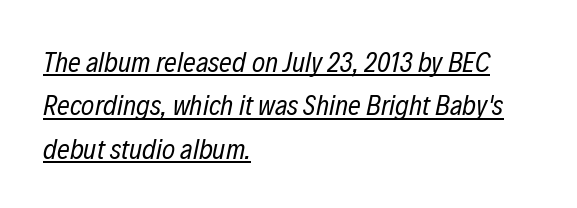
Q: Is the text bold? A: No.
Q: Is the text italic (slanted)? A: Yes, it leans right by about 12 degrees.
Q: Is the text underlined? A: Yes.
Q: How is the paragraph aligned? A: Left-aligned.
Q: Is the spacing between letters normal or unusually wide? A: Normal.
Q: Is the spacing between lines tight, normal or loose? A: Normal.
Q: Width (condensed, normal, or wide)? A: Condensed.
Q: Stroke contrast? A: Low.
Q: x-height? A: Medium.
Q: Monospaced? A: No.
